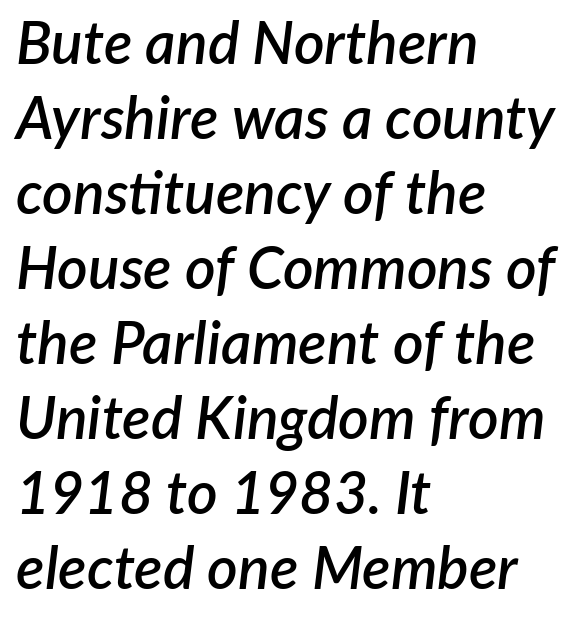
The image shows 59 px semibold type, italic (leaning right); set left-aligned, normal line spacing (1.27x), normal letter spacing, not underlined; low stroke contrast and a medium x-height.
